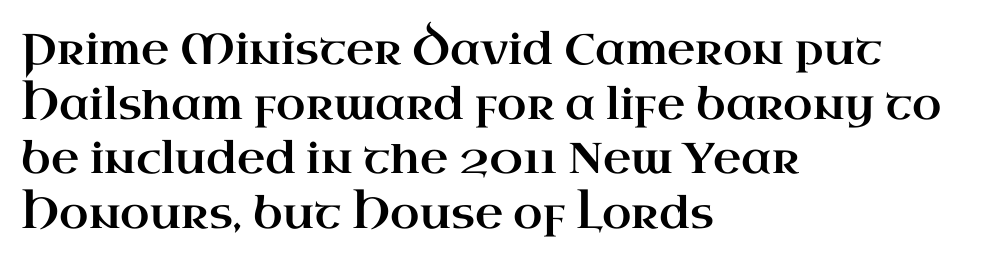
The image shows 43 px wide serif type, upright; set left-aligned, normal line spacing (1.27x), normal letter spacing, not underlined; high stroke contrast and a small x-height.
